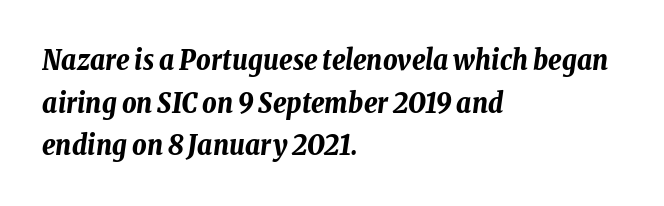
Q: Is the text bold? A: Yes.
Q: Is the text italic (slanted)? A: Yes, it leans right by about 8 degrees.
Q: Is the text underlined? A: No.
Q: How is the paragraph aligned? A: Left-aligned.
Q: Is the spacing between letters normal or unusually wide? A: Normal.
Q: Is the spacing between lines tight, normal or loose? A: Normal.
Q: Width (condensed, normal, or wide)? A: Condensed.
Q: Stroke contrast? A: Low.
Q: x-height? A: Medium.
Q: Monospaced? A: No.
